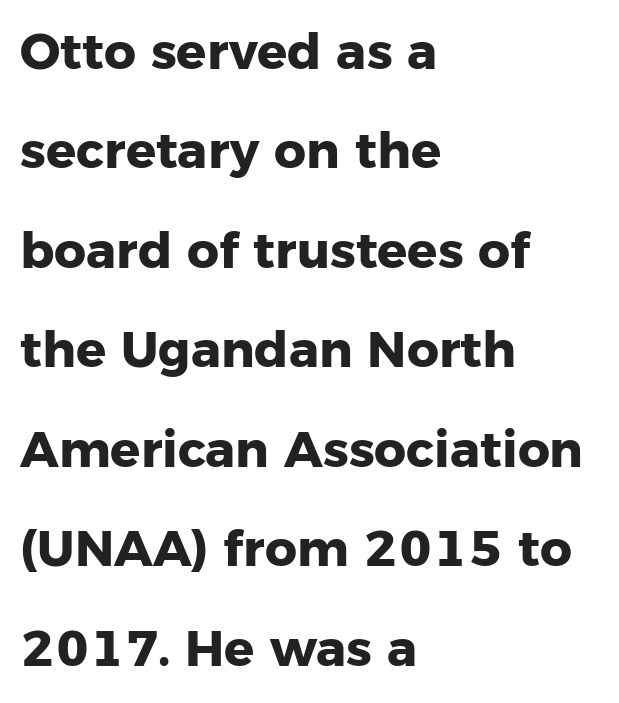
{"serif": "no", "italic": "no", "bold": "yes", "weight": "heavy", "width": "normal", "stroke_contrast": "low", "x_height": "medium", "monospaced": "no", "underline": "no", "align": "left", "line_spacing": "loose", "line_spacing_ratio": 1.99, "letter_spacing": "normal", "letter_spacing_em": 0.0, "glyph_px": 50}
